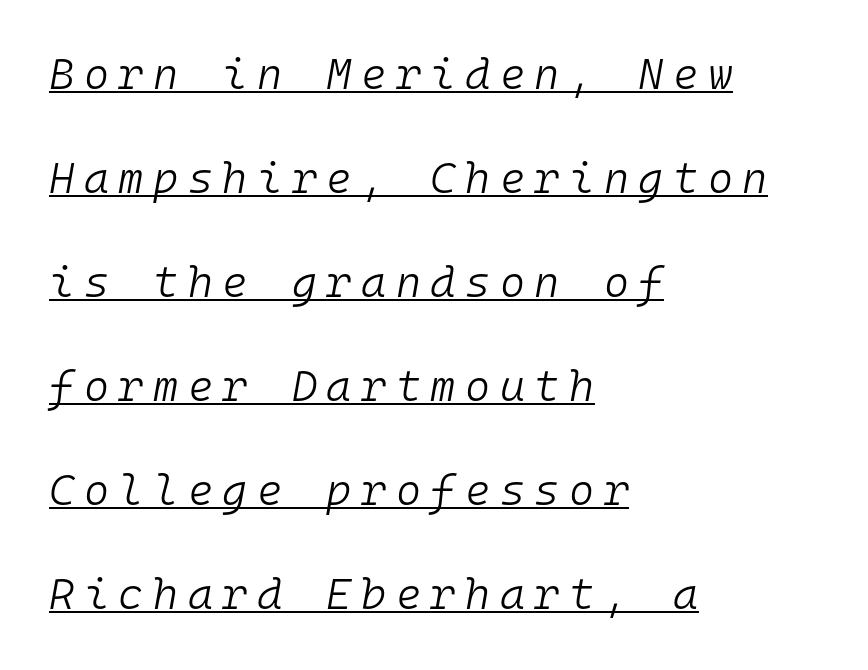
Someone cranked the tracking dial way up on this one. Honestly, the underline is the first thing you notice here. Each stroke keeps to a modest, everyday thickness or less. One glance says open: line gaps are wider than usual. Do the characters align in a grid? Yes, the font is monospaced. Horizontally, the lines are justified to the leading edge only.
